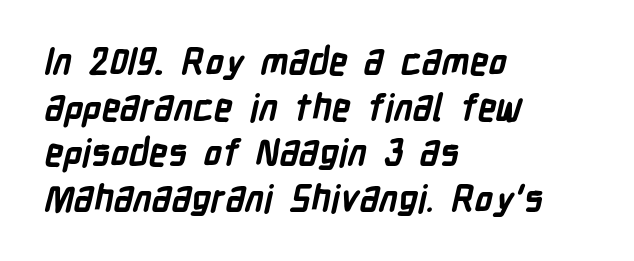
{"serif": "no", "bold": "yes", "weight": "semibold", "width": "condensed", "stroke_contrast": "low", "x_height": "medium", "monospaced": "no", "underline": "no", "align": "left", "line_spacing_ratio": 1.23, "letter_spacing": "normal", "letter_spacing_em": 0.0, "glyph_px": 37}
